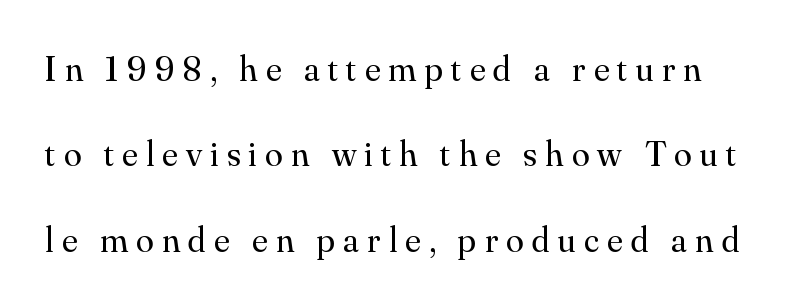
The image shows 36 px regular-weight serif type, upright; set loose line spacing (2.37x), unusually wide letter spacing (+0.23 em), not underlined; medium stroke contrast and a small x-height.
